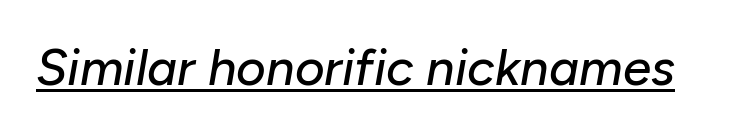
Notice how a bar underscores the lettering throughout. Note the varied advance widths — an 'i' is clearly narrower than an 'm'. There is no visible air inserted between adjacent glyphs. Emphasis-style slanted type is in use.
